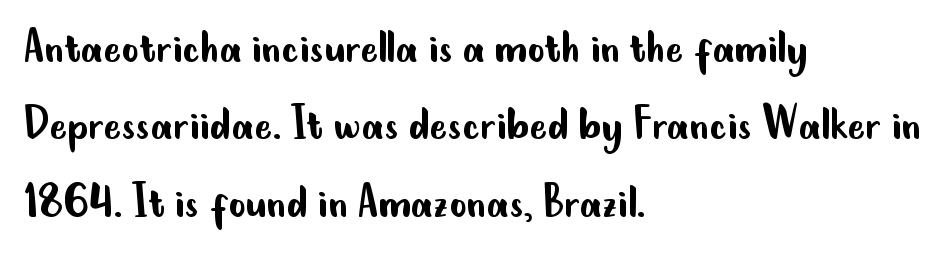
{"serif": "no", "italic": "no", "bold": "no", "weight": "regular", "width": "condensed", "stroke_contrast": "low", "x_height": "small", "monospaced": "no", "underline": "no", "align": "left", "line_spacing": "normal", "line_spacing_ratio": 1.46, "letter_spacing": "normal", "letter_spacing_em": 0.0, "glyph_px": 53}
